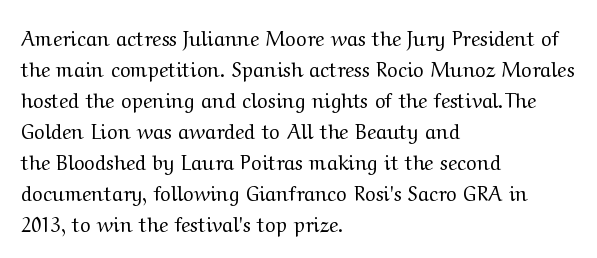
{"italic": "no", "bold": "no", "underline": "no", "align": "left", "line_spacing": "normal", "line_spacing_ratio": 1.55, "letter_spacing": "normal", "letter_spacing_em": 0.0, "glyph_px": 20}
